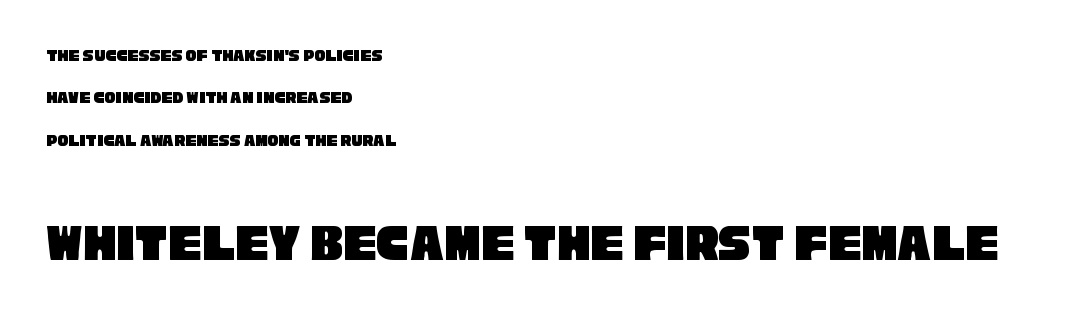
{"serif": "no", "width": "condensed", "stroke_contrast": "low", "x_height": "large", "monospaced": "no", "underline": "no", "align": "left", "line_spacing": "loose", "line_spacing_ratio": 2.35, "letter_spacing": "normal", "letter_spacing_em": 0.0, "larger_block": "second", "size_ratio": 3.0, "glyph_px": 54}
